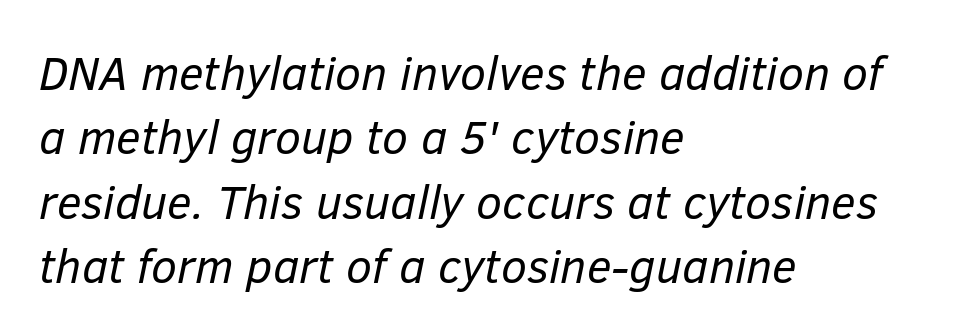
Q: Is the text bold? A: No.
Q: Is the text italic (slanted)? A: Yes, it leans right by about 12 degrees.
Q: Is the text underlined? A: No.
Q: How is the paragraph aligned? A: Left-aligned.
Q: Is the spacing between letters normal or unusually wide? A: Normal.
Q: Is the spacing between lines tight, normal or loose? A: Normal.
Q: Width (condensed, normal, or wide)? A: Normal.
Q: Stroke contrast? A: Low.
Q: x-height? A: Medium.
Q: Monospaced? A: No.
